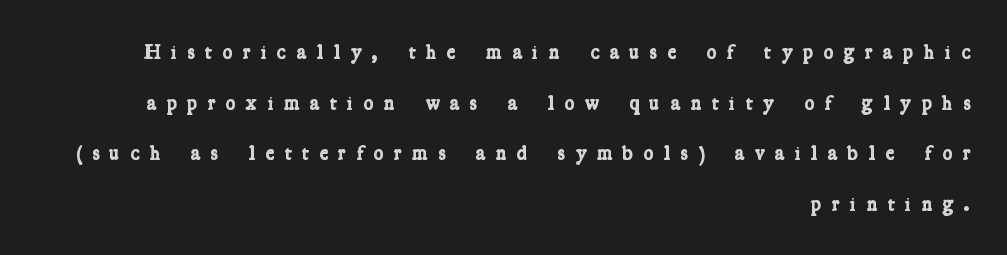
Quick note: interline space is abundant. Clear beneath every line of the passage. Does the weight exceed regular? Yes, all the way to bold. Typeset ragged left — the right edge is the straight one.
